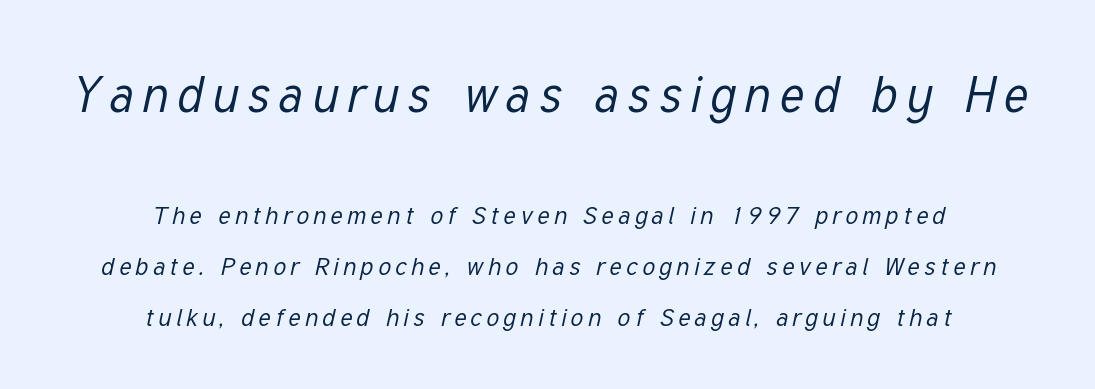
{"italic": "yes", "lean": "right", "slant_degrees": 12, "bold": "no", "weight": "regular", "width": "condensed", "stroke_contrast": "low", "x_height": "medium", "monospaced": "no", "underline": "no", "align": "center", "line_spacing": "loose", "line_spacing_ratio": 2.03, "larger_block": "first", "size_ratio": 2.0, "glyph_px": 50}
